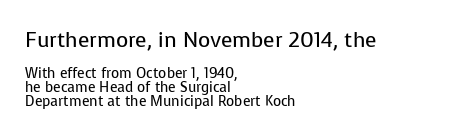
Style check: upright. The words here are not underlined. The initial chunk of copy outweighs the following chunk in type size. Each new line begins almost immediately beneath the previous one. Stem width sits at or under what a default text font uses. Each word holds together tightly as a unit, with standard inter-letter gaps.
